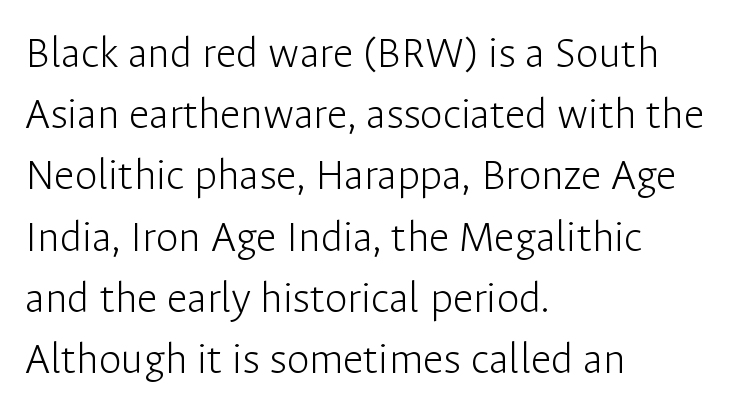
Q: Is the text bold? A: No.
Q: Is the text italic (slanted)? A: No, it is upright.
Q: Is the typeface a serif or a sans-serif typeface? A: Sans-serif.
Q: Is the text underlined? A: No.
Q: How is the paragraph aligned? A: Left-aligned.
Q: Is the spacing between letters normal or unusually wide? A: Normal.
Q: Is the spacing between lines tight, normal or loose? A: Normal.
Q: Width (condensed, normal, or wide)? A: Normal.
Q: Stroke contrast? A: Low.
Q: x-height? A: Medium.
Q: Monospaced? A: No.
